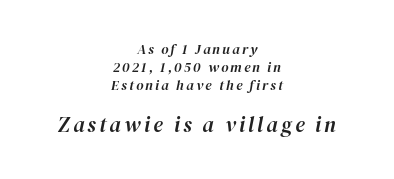
The image shows 21 px text type, italic (leaning right); set centered, normal line spacing (1.28x), not underlined; the second (bottom) block is 1.5x larger.
